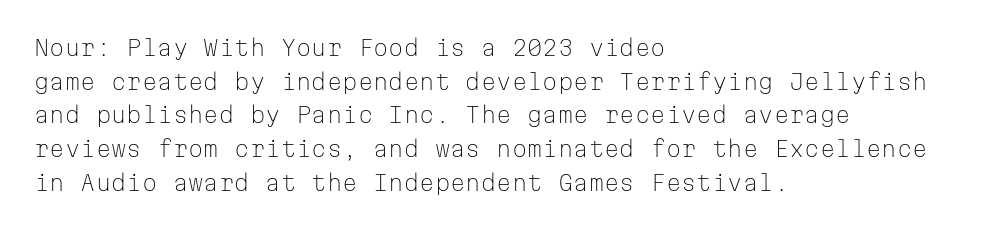
The image shows 22 px text type, upright; set left-aligned, normal line spacing (1.53x), normal letter spacing, not underlined.
